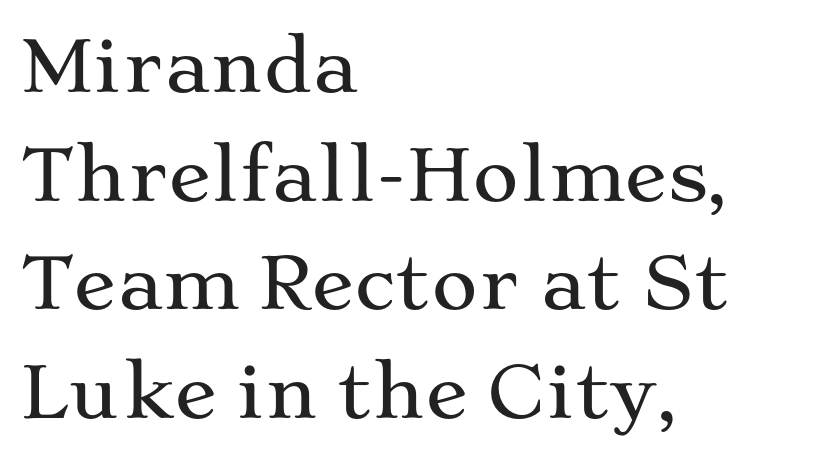
Notice how descenders clear the ascenders below comfortably — that's standard leading. A typesetter would mark this as roman, not italic. The rendering uses natural spacing where letterforms have individual widths. What kind of face is this? One with serifs. You could call the tracking neutral — neither tight nor loose. This rendering features lettering with no underline.
